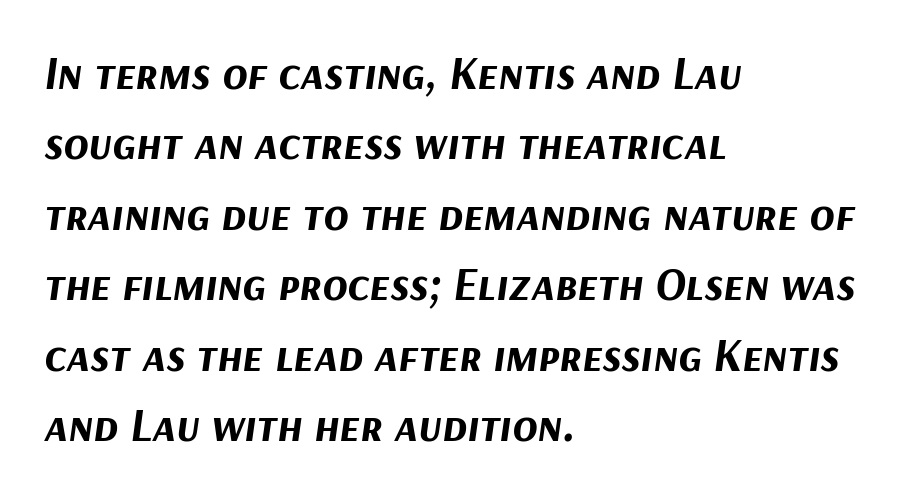
The image shows 46 px bold type, italic (leaning right); set left-aligned, normal line spacing (1.53x), normal letter spacing, not underlined; medium stroke contrast and a medium x-height.
